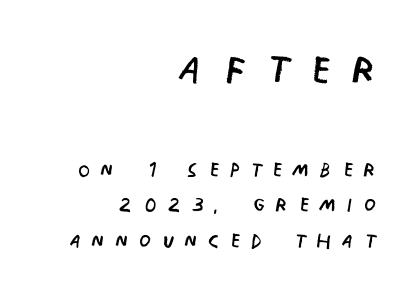
{"serif": "no", "bold": "no", "weight": "regular", "width": "condensed", "stroke_contrast": "low", "x_height": "large", "monospaced": "no", "underline": "no", "align": "right", "line_spacing": "normal", "line_spacing_ratio": 1.3, "letter_spacing": "wide", "letter_spacing_em": 0.39, "larger_block": "first", "size_ratio": 2.0, "glyph_px": 54}
